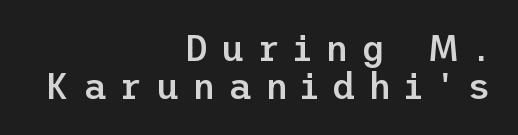
The image shows 36 px semibold sans-serif type, upright; set right-aligned, tight line spacing (1.05x), unusually wide letter spacing (+0.36 em), not underlined; low stroke contrast and a medium x-height.
